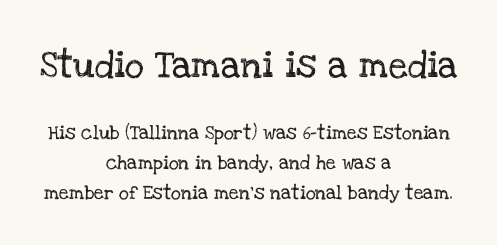
{"italic": "no", "underline": "no", "align": "center", "line_spacing": "loose", "line_spacing_ratio": 2.15, "letter_spacing": "normal", "letter_spacing_em": 0.0, "larger_block": "first", "size_ratio": 1.93, "glyph_px": 27}
